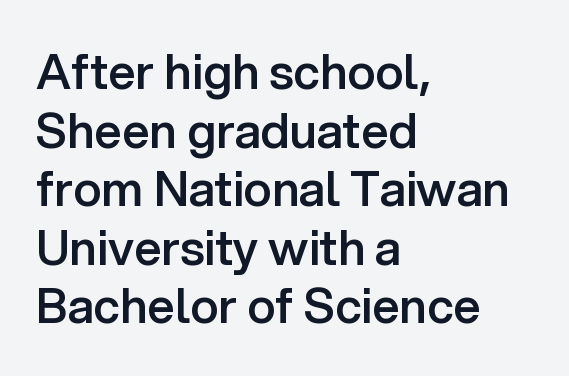
The image shows 48 px semibold sans-serif type, upright; set left-aligned, line spacing 1.22x, normal letter spacing, not underlined; low stroke contrast and a medium x-height.
